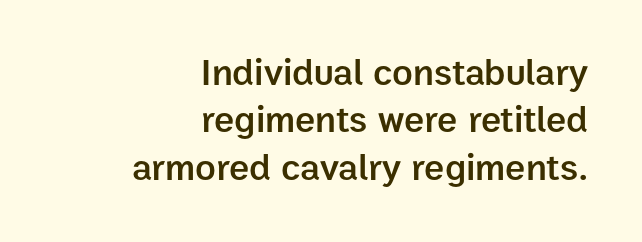
The image shows 38 px semibold sans-serif type, upright; set right-aligned, normal line spacing (1.25x), normal letter spacing, not underlined; low stroke contrast and a medium x-height.
